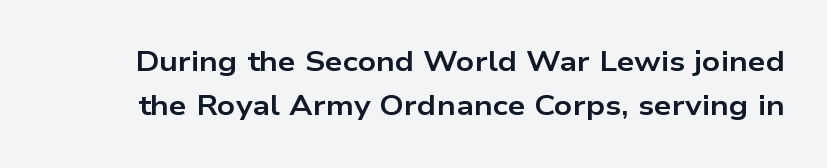
In terms of leading, this rendering sits right in the middle. The letters sit at their default tracking, neither squeezed nor spread. Just letters on the line, the space beneath them empty. Posture: straight, roman, zero tilt.
